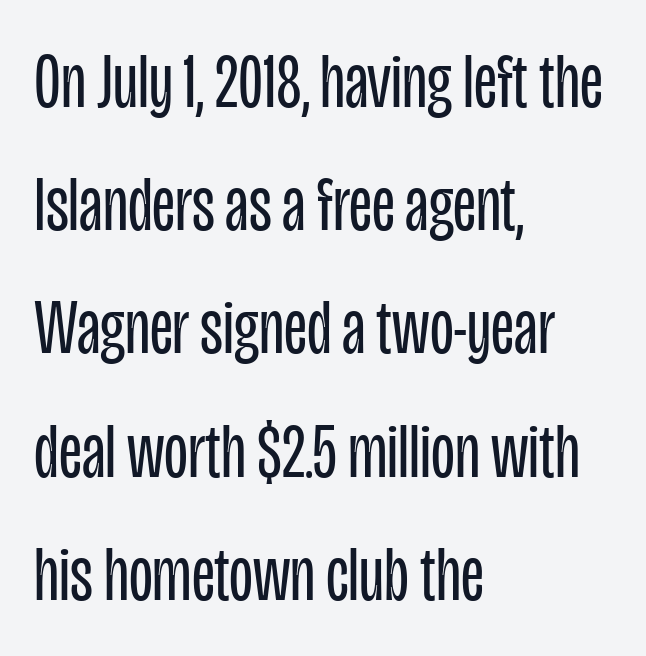
The image shows 78 px regular-weight, condensed sans-serif type, upright; set left-aligned, normal line spacing (1.58x), normal letter spacing, not underlined; low stroke contrast and a large x-height.
